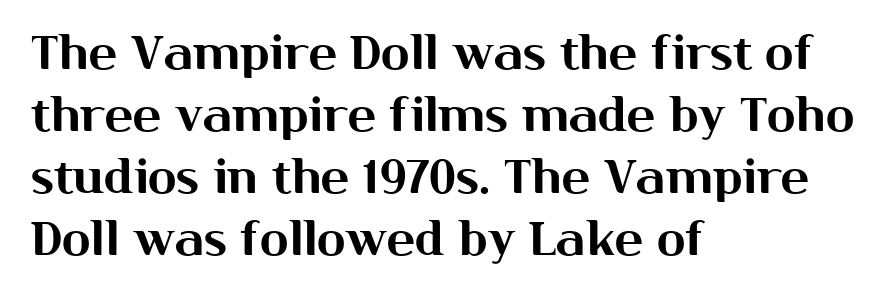
Glance below the letters and you will spot only blank space. A typesetter would call this proportional, since set widths differ per character. Does the leading feel generous? No, just average. In terms of letterspacing, this is plain default setting. This sample uses an upright cut, with every glyph sitting square on the baseline.
